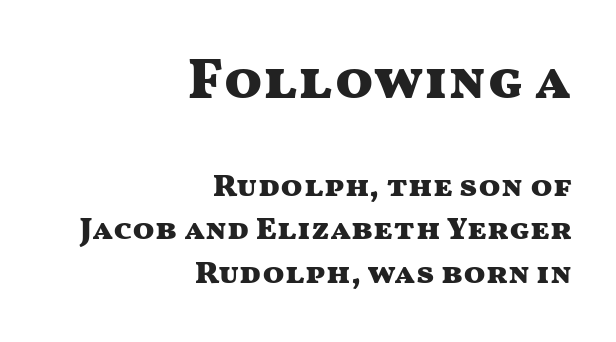
{"serif": "no", "italic": "no", "bold": "yes", "weight": "heavy", "width": "wide", "stroke_contrast": "medium", "x_height": "medium", "monospaced": "no", "underline": "no", "align": "right", "line_spacing": "normal", "line_spacing_ratio": 1.36, "letter_spacing": "normal", "letter_spacing_em": 0.0, "larger_block": "first", "size_ratio": 1.75, "glyph_px": 56}
